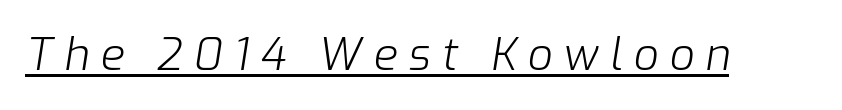
Honestly, the letter spacing is so wide it's the main thing you notice. The specimen reads as italic at a glance. A rule runs beneath these lines of type. These glyphs show unthickened strokes, regular width or finer.
